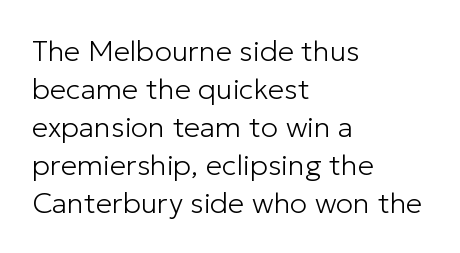
I'd call this a sans setting — the letters go barefoot. Which margin do the lines hug? The left one — the right edge is uneven. The space directly below the letters is spotless. Note the varied advance widths — an 'i' is clearly narrower than an 'm'.
